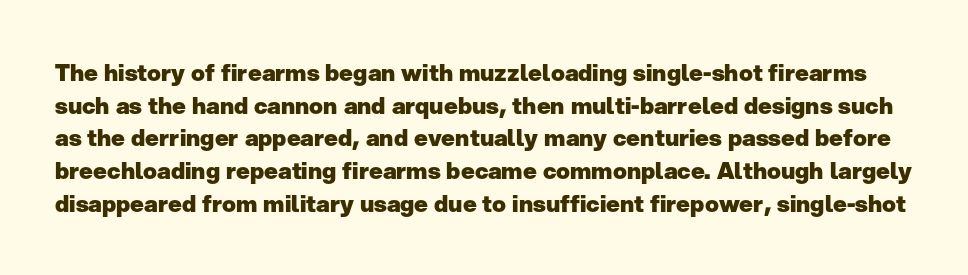
The image shows 23 px bold type, upright; set normal line spacing (1.42x), normal letter spacing, not underlined.
